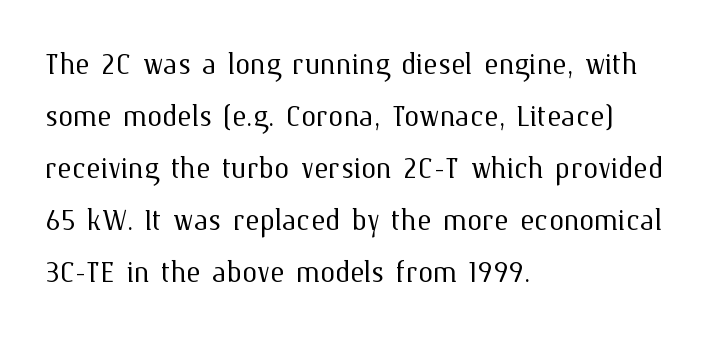
The image shows 38 px light type, upright; set left-aligned, normal line spacing (1.37x), normal letter spacing, not underlined; medium stroke contrast and a medium x-height.
